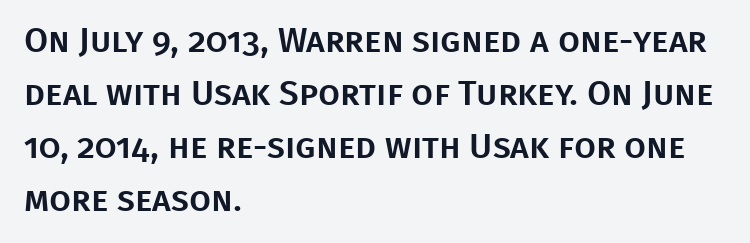
{"serif": "no", "italic": "no", "width": "normal", "stroke_contrast": "low", "x_height": "large", "monospaced": "no", "underline": "no", "align": "left", "line_spacing": "normal", "line_spacing_ratio": 1.51, "letter_spacing": "normal", "letter_spacing_em": 0.0, "glyph_px": 35}
